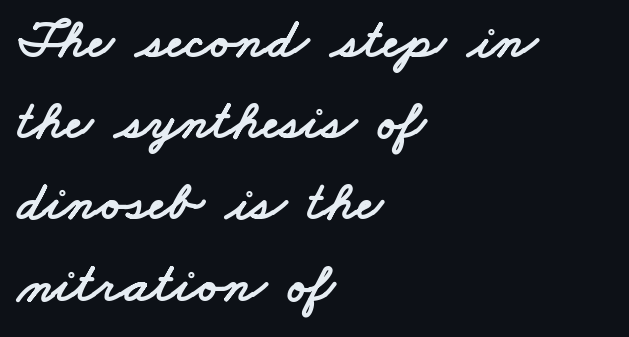
The passage shown is typeset with a sans-serif family. Spacing verdict: proportional, widths tailored to each character. Compared with typical body copy, the letter spacing here is the same. Leftover space on each line is placed entirely after the last word. Each row of text sits above clean, open space. Vertically, the passage feels balanced, rows spaced as you'd expect.
